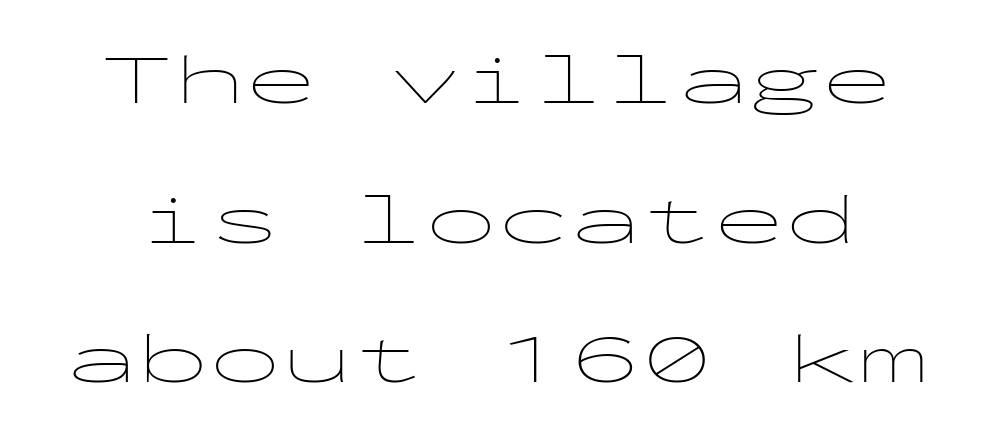
How would I describe the line gaps? Wide and relaxed. The font family rendered here belongs to the sans-serif group. You could count columns in this text — the font is strictly monospaced. Just letters on the line, the space beneath them empty. Stems and bowls with no extra thickness — not bold.
